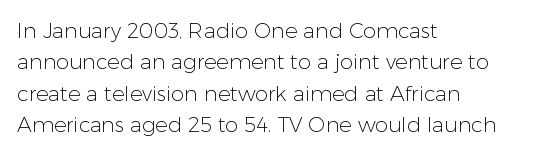
Each row of text sits above clean, open space. Italic? Not at all — the glyphs are vertical. Typeset ragged right — the left edge is the straight one. Each word holds together tightly as a unit, with standard inter-letter gaps. Interline gaps are of average width in this sample.
